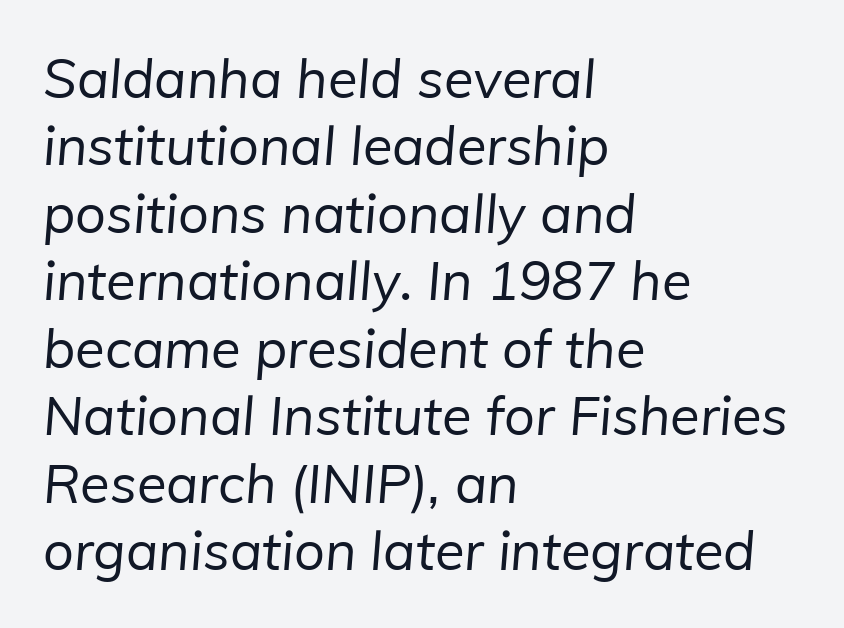
{"serif": "no", "bold": "no", "weight": "regular", "width": "normal", "stroke_contrast": "low", "x_height": "medium", "monospaced": "no", "underline": "no", "align": "left", "line_spacing": "normal", "line_spacing_ratio": 1.25, "letter_spacing": "normal", "letter_spacing_em": 0.0, "glyph_px": 54}
